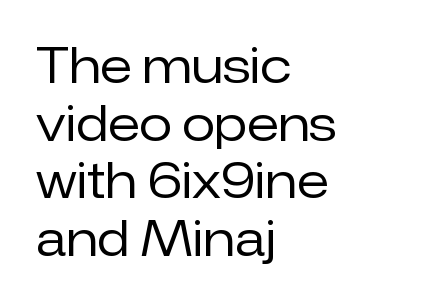
Upright lettering throughout. Each line starts at the same left margin while the right side varies. This sample has the flowing, uneven cadence of proportional lettering. In terms of letterform style, serifs are entirely absent. Vertical stems look standard width or narrower in stroke. Any mark beneath the type? The region is blank.
